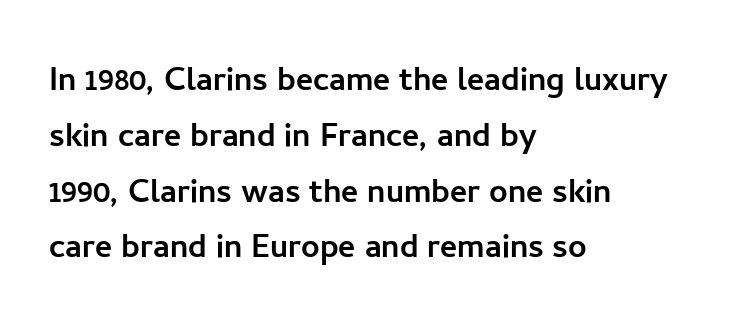
Q: Is the text italic (slanted)? A: No, it is upright.
Q: Is the typeface a serif or a sans-serif typeface? A: Sans-serif.
Q: Is the text underlined? A: No.
Q: How is the paragraph aligned? A: Left-aligned.
Q: Is the spacing between letters normal or unusually wide? A: Normal.
Q: Is the spacing between lines tight, normal or loose? A: Normal.
Q: Width (condensed, normal, or wide)? A: Normal.
Q: Stroke contrast? A: Low.
Q: x-height? A: Medium.
Q: Monospaced? A: No.
